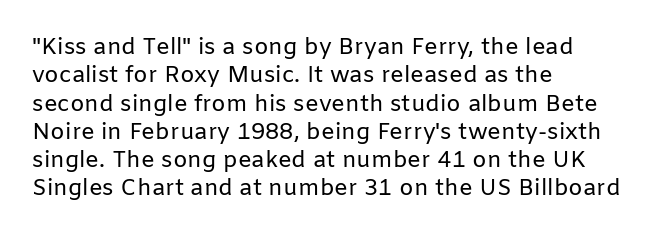
Q: Is the text bold? A: No.
Q: Is the text italic (slanted)? A: No, it is upright.
Q: Is the text underlined? A: No.
Q: How is the paragraph aligned? A: Left-aligned.
Q: Is the spacing between letters normal or unusually wide? A: Normal.
